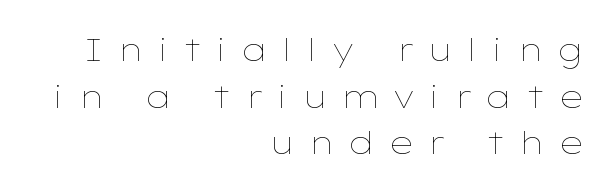
The image shows 32 px thin, wide type, upright; set right-aligned, normal line spacing (1.46x), unusually wide letter spacing (+0.41 em), not underlined; low stroke contrast and a medium x-height.
